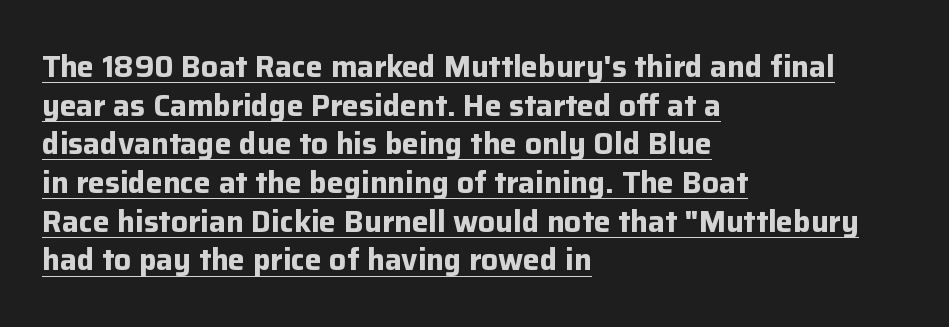
{"serif": "no", "italic": "no", "bold": "yes", "weight": "bold", "width": "normal", "stroke_contrast": "low", "x_height": "medium", "monospaced": "no", "underline": "yes", "align": "left", "line_spacing": "normal", "line_spacing_ratio": 1.29, "letter_spacing": "normal", "letter_spacing_em": 0.0, "glyph_px": 30}
